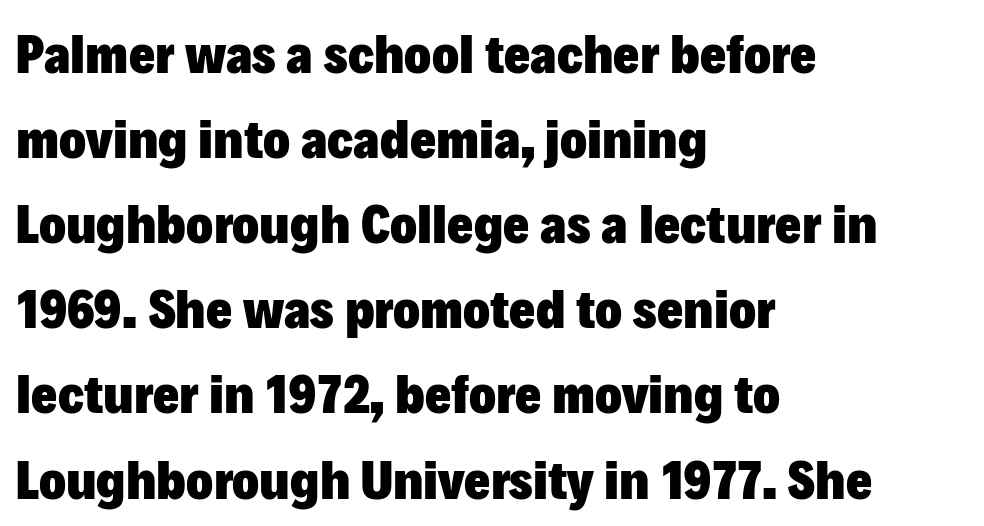
{"serif": "no", "italic": "no", "bold": "yes", "weight": "heavy", "width": "normal", "stroke_contrast": "low", "x_height": "medium", "monospaced": "no", "underline": "no", "align": "left", "line_spacing": "normal", "line_spacing_ratio": 1.52, "letter_spacing": "normal", "letter_spacing_em": 0.0, "glyph_px": 56}
